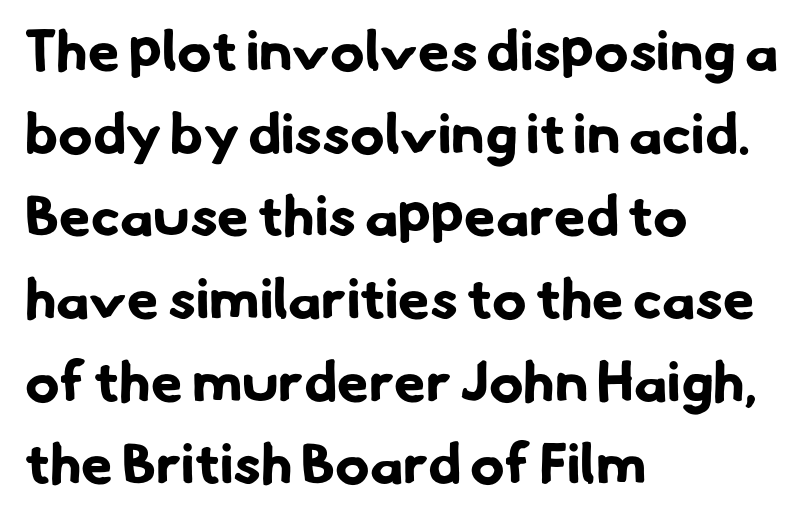
{"serif": "no", "bold": "yes", "weight": "bold", "width": "normal", "stroke_contrast": "low", "x_height": "small", "monospaced": "no", "underline": "no", "align": "left", "line_spacing": "normal", "line_spacing_ratio": 1.45, "letter_spacing": "normal", "letter_spacing_em": 0.0, "glyph_px": 57}
